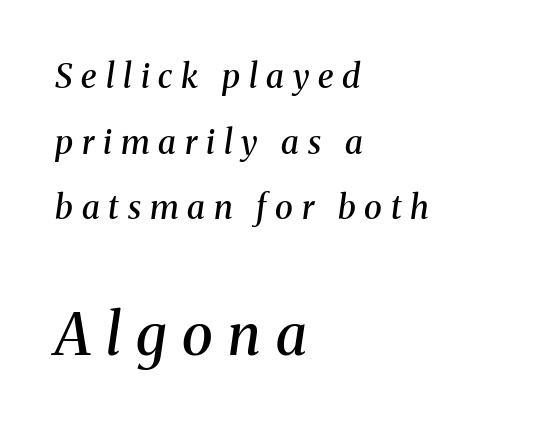
Q: Is the text bold? A: Semi-bold.
Q: Is the text italic (slanted)? A: Yes, it leans right by about 8 degrees.
Q: Is the typeface a serif or a sans-serif typeface? A: Serif.
Q: Is the text underlined? A: No.
Q: How is the paragraph aligned? A: Left-aligned.
Q: Is the spacing between letters normal or unusually wide? A: Unusually wide.
Q: Is the spacing between lines tight, normal or loose? A: Loose.
Q: Which block of text is set in a larger size, the first (top) or the second (bottom)? A: The second (bottom) one.
Q: Width (condensed, normal, or wide)? A: Normal.
Q: Stroke contrast? A: Medium.
Q: x-height? A: Medium.
Q: Monospaced? A: No.
